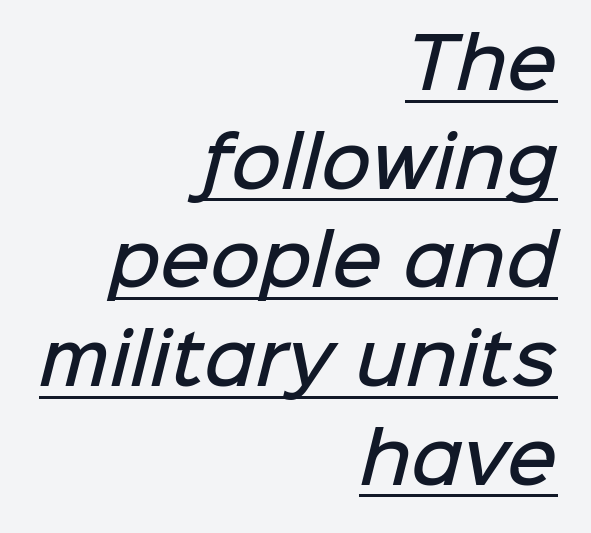
{"serif": "no", "bold": "semi", "weight": "semibold", "width": "normal", "stroke_contrast": "low", "x_height": "medium", "monospaced": "no", "underline": "yes", "align": "right", "line_spacing": "normal", "line_spacing_ratio": 1.43, "letter_spacing": "normal", "letter_spacing_em": 0.0, "glyph_px": 69}
